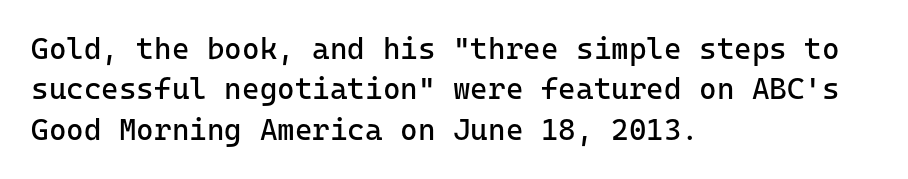
Q: Is the text bold? A: No.
Q: Is the text italic (slanted)? A: No, it is upright.
Q: Is the typeface a serif or a sans-serif typeface? A: Sans-serif.
Q: Is the text underlined? A: No.
Q: How is the paragraph aligned? A: Left-aligned.
Q: Is the spacing between letters normal or unusually wide? A: Normal.
Q: Is the spacing between lines tight, normal or loose? A: Normal.
Q: Width (condensed, normal, or wide)? A: Normal.
Q: Stroke contrast? A: Low.
Q: x-height? A: Medium.
